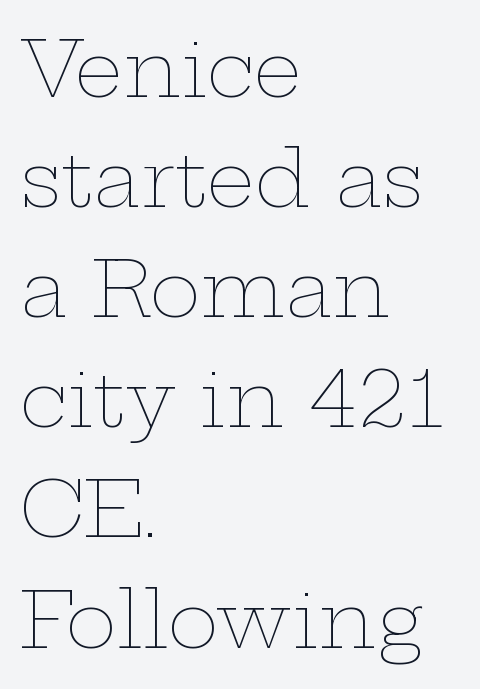
The image shows 77 px thin, wide type, upright; set left-aligned, normal line spacing (1.43x), normal letter spacing, not underlined; low stroke contrast and a medium x-height.
